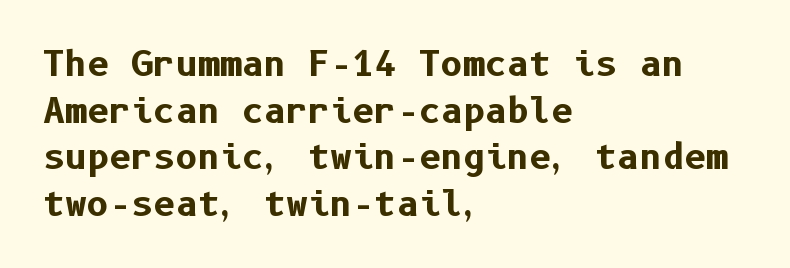
The image shows 34 px bold sans-serif type, upright; set left-aligned, normal line spacing (1.37x), normal letter spacing, not underlined; low stroke contrast and a medium x-height.
